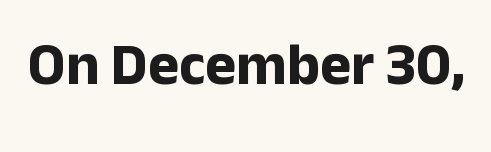
{"serif": "no", "italic": "no", "bold": "yes", "weight": "bold", "width": "normal", "stroke_contrast": "low", "x_height": "medium", "monospaced": "no", "underline": "no", "letter_spacing": "normal", "letter_spacing_em": 0.0, "glyph_px": 59}
